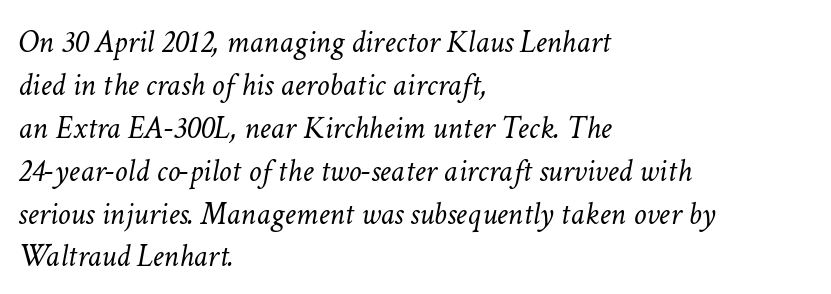
{"italic": "yes", "lean": "right", "slant_degrees": 11, "bold": "no", "weight": "light", "width": "normal", "stroke_contrast": "low", "x_height": "medium", "monospaced": "no", "underline": "no", "align": "left", "line_spacing": "normal", "line_spacing_ratio": 1.34, "letter_spacing": "normal", "letter_spacing_em": 0.0, "glyph_px": 32}
